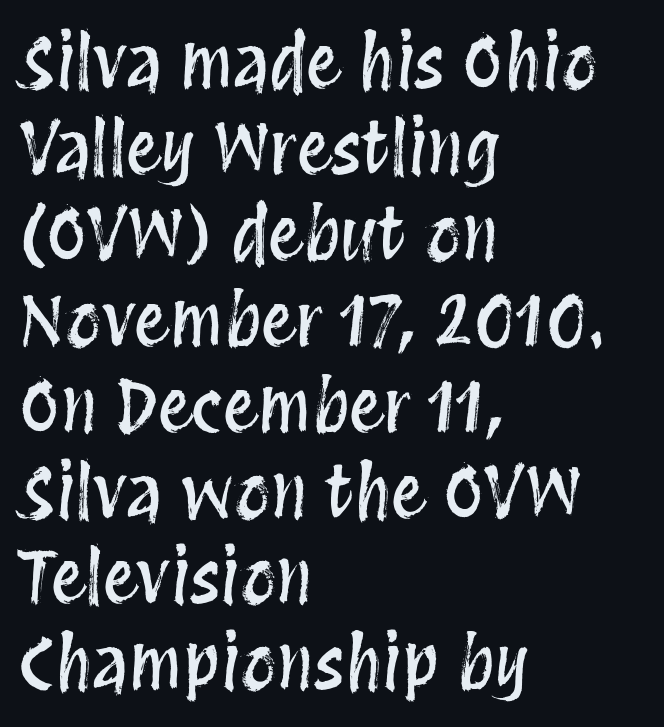
Spacing between characters is what you'd get straight out of the box. Do the characters align in a grid? No, the font is proportional. Reading down the block, your eye returns to a fixed left position each line. You can tell it's not italic because the verticals are truly vertical.
